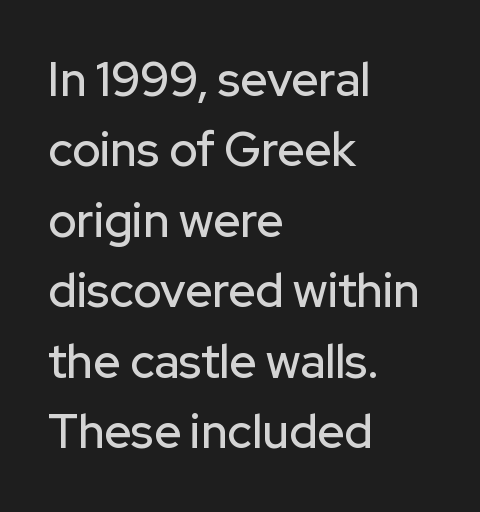
The image shows 47 px sans-serif type, upright; set left-aligned, normal line spacing (1.5x), normal letter spacing, not underlined; low stroke contrast and a medium x-height.
